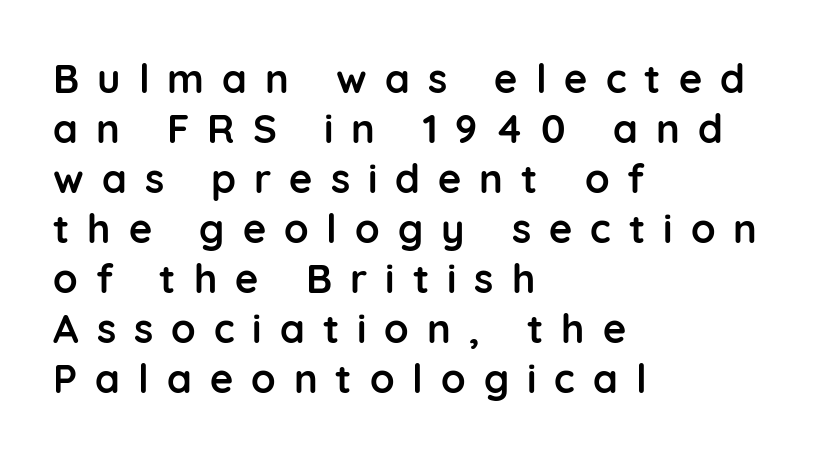
The face used here has the dense, thick strokes of a bold. This is roman type, the default non-slanted kind. Inter-character spacing is expanded well beyond the font's built-in metrics. Varying glyph widths throughout — classic text-font behaviour. Classification — sans serif.
